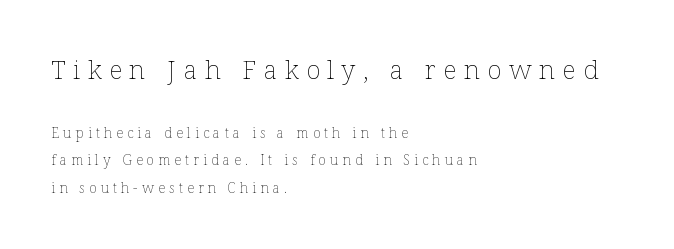
The image shows 26 px text type, upright; set left-aligned, loose line spacing (1.96x), unusually wide letter spacing (+0.29 em), not underlined; the first (top) block is 1.86x larger.
